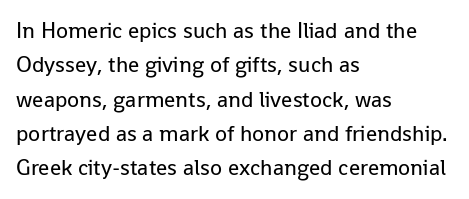
The image shows 22 px text type, upright; set left-aligned, normal line spacing (1.56x), normal letter spacing, not underlined.
